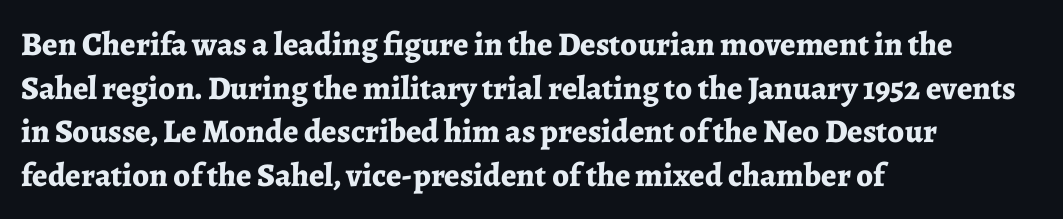
The image shows 33 px bold serif type, upright; set left-aligned, normal line spacing (1.32x), normal letter spacing, not underlined; low stroke contrast and a medium x-height.
